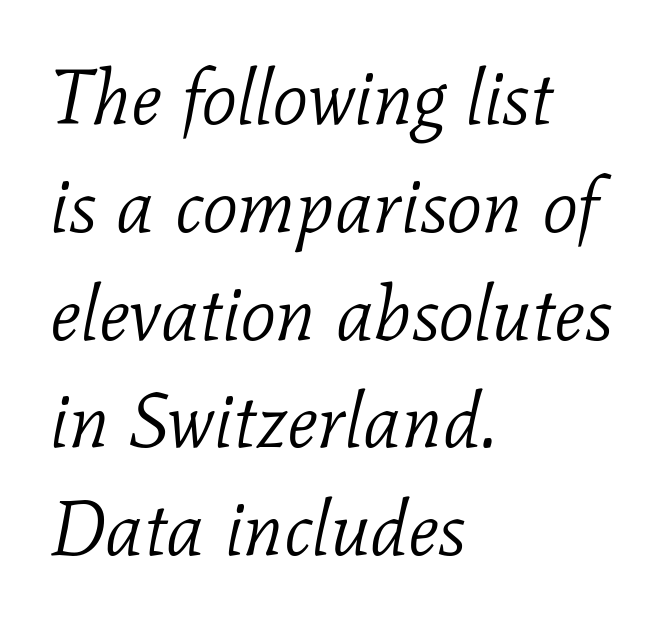
The image shows 77 px light serif type, italic (leaning right); set left-aligned, normal line spacing (1.4x), normal letter spacing, not underlined; low stroke contrast and a medium x-height.
